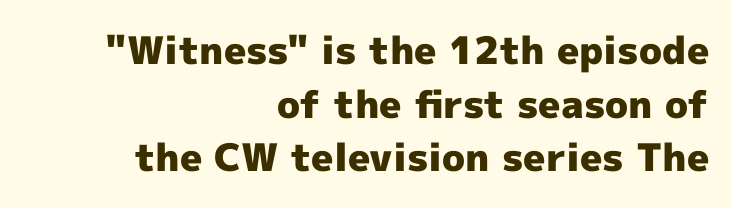
Q: Is the text bold? A: Yes.
Q: Is the text italic (slanted)? A: No, it is upright.
Q: Is the typeface a serif or a sans-serif typeface? A: Sans-serif.
Q: Is the text underlined? A: No.
Q: How is the paragraph aligned? A: Right-aligned.
Q: Is the spacing between letters normal or unusually wide? A: Normal.
Q: Is the spacing between lines tight, normal or loose? A: Normal.
Q: Width (condensed, normal, or wide)? A: Normal.
Q: x-height? A: Medium.
Q: Monospaced? A: No.
